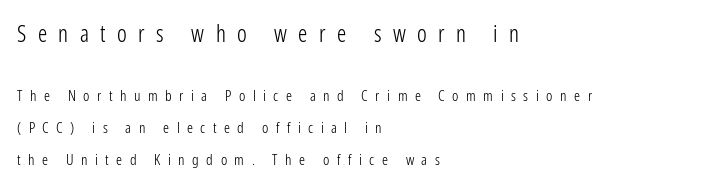
{"italic": "no", "bold": "no", "underline": "no", "align": "left", "line_spacing": "loose", "line_spacing_ratio": 2.12, "letter_spacing": "wide", "letter_spacing_em": 0.5, "larger_block": "first", "size_ratio": 1.53, "glyph_px": 23}
